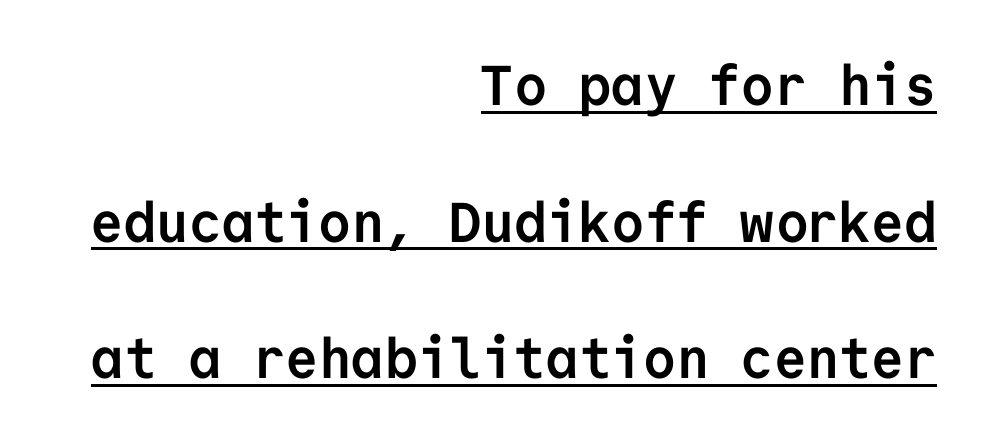
Q: Is the text bold? A: Yes.
Q: Is the text italic (slanted)? A: No, it is upright.
Q: Is the typeface a serif or a sans-serif typeface? A: Sans-serif.
Q: Is the text underlined? A: Yes.
Q: How is the paragraph aligned? A: Right-aligned.
Q: Is the spacing between letters normal or unusually wide? A: Normal.
Q: Is the spacing between lines tight, normal or loose? A: Loose.
Q: Width (condensed, normal, or wide)? A: Normal.
Q: Stroke contrast? A: Low.
Q: x-height? A: Medium.
Q: Monospaced? A: Yes.
